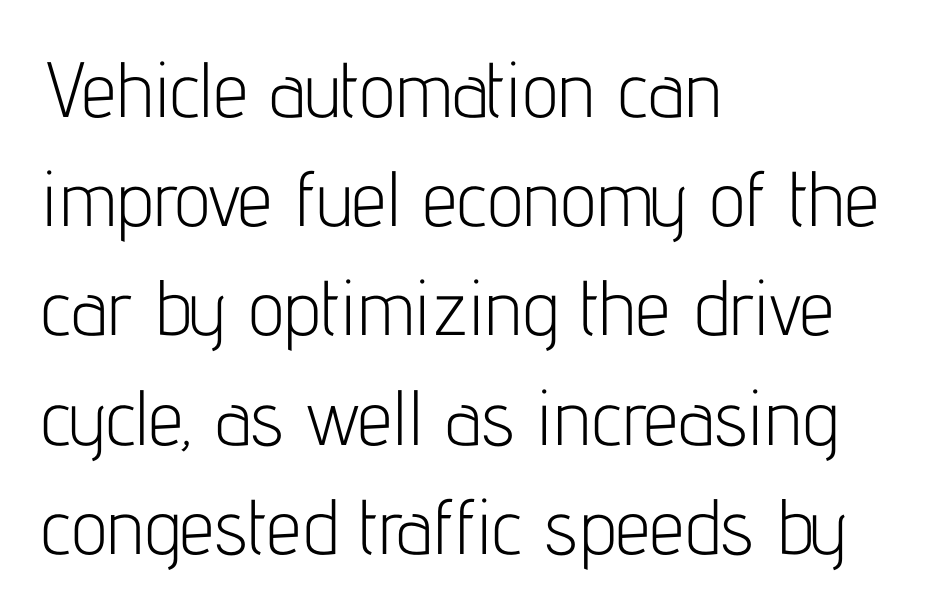
{"serif": "no", "italic": "no", "bold": "no", "weight": "light", "width": "condensed", "stroke_contrast": "low", "x_height": "medium", "monospaced": "no", "underline": "no", "align": "left", "line_spacing": "normal", "line_spacing_ratio": 1.4, "letter_spacing": "normal", "letter_spacing_em": 0.0, "glyph_px": 78}
